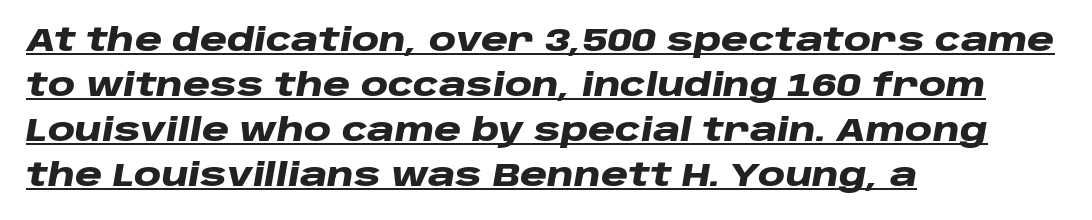
Is the type slanted? Yes — the strokes lean at a clear angle. Character widths vary here, with narrow letters taking less room than wide ones. There is no visible air inserted between adjacent glyphs. The lines are quadded left. The glyphs are accompanied by a horizontal stroke just below them.
